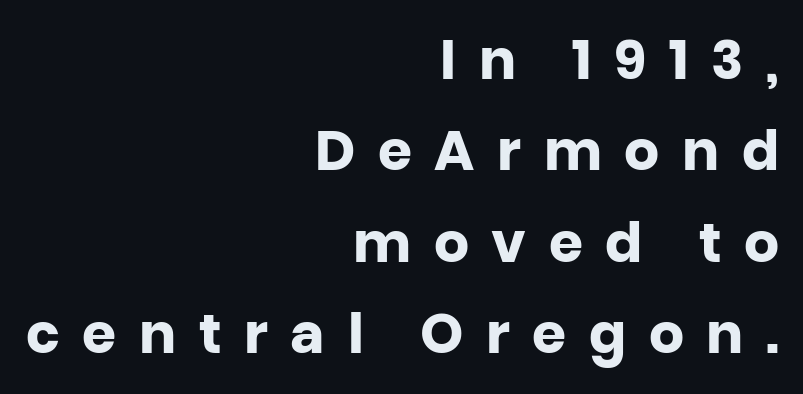
Q: Is the text bold? A: Yes.
Q: Is the text italic (slanted)? A: No, it is upright.
Q: Is the typeface a serif or a sans-serif typeface? A: Sans-serif.
Q: Is the text underlined? A: No.
Q: How is the paragraph aligned? A: Right-aligned.
Q: Is the spacing between letters normal or unusually wide? A: Unusually wide.
Q: Is the spacing between lines tight, normal or loose? A: Normal.
Q: Width (condensed, normal, or wide)? A: Normal.
Q: Stroke contrast? A: Low.
Q: x-height? A: Large.
Q: Monospaced? A: No.
